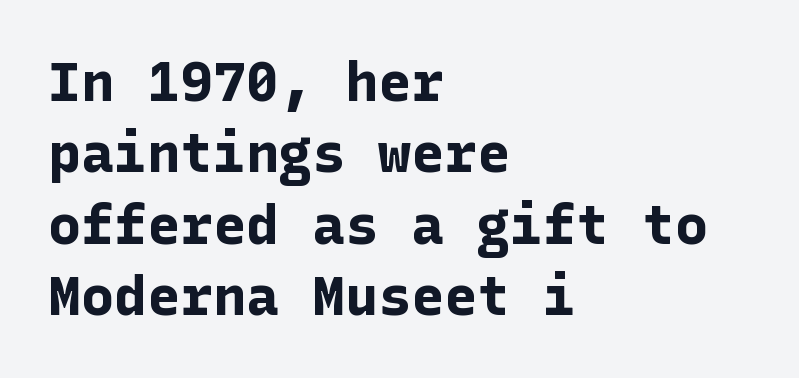
The space beneath each line is pristine and unruled. Rendered with straight, roman letterforms. Nobody touched the tracking dial on this one. The paragraph has a hard left edge and a soft right edge. This block has exactly the height ordinary leading produces. Typesetter's note: full bold, strokes at maximum text heaviness.
